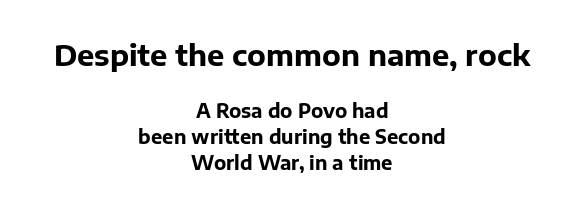
The passage shown is typed in a proportional face where columns would drift. The axis of the letterforms is exactly vertical. The passage shown begins with its larger block and ends with its smaller one. Students, observe: this is what conventionally led text looks like. The foot of each line stays bare and open. I'd call this a sans setting — the letters go barefoot.
